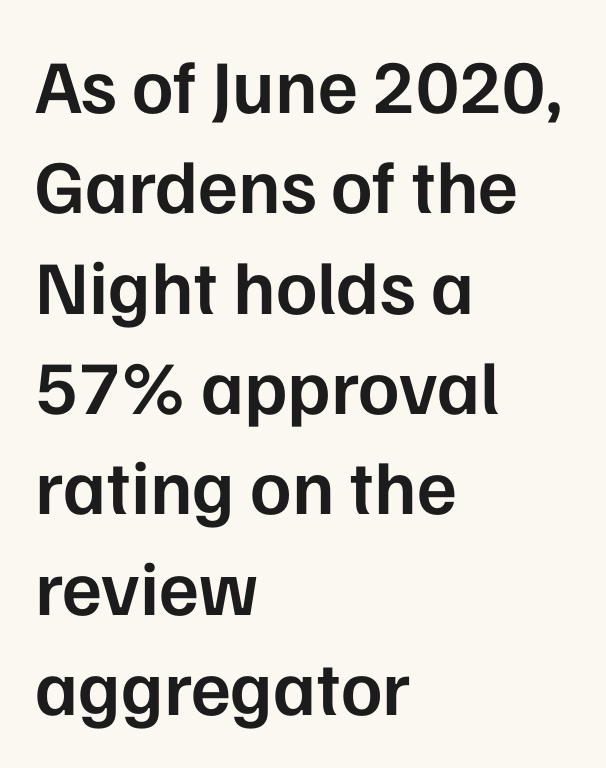
The image shows 76 px semibold sans-serif type, upright; set left-aligned, normal line spacing (1.32x), normal letter spacing, not underlined; low stroke contrast and a medium x-height.
